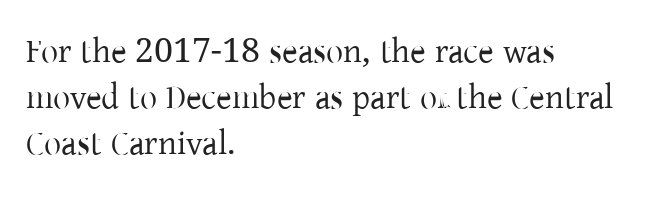
{"serif": "yes", "italic": "no", "bold": "no", "weight": "regular", "width": "normal", "stroke_contrast": "low", "x_height": "medium", "monospaced": "no", "underline": "no", "align": "left", "line_spacing": "normal", "line_spacing_ratio": 1.36, "letter_spacing": "normal", "letter_spacing_em": 0.0, "glyph_px": 34}
